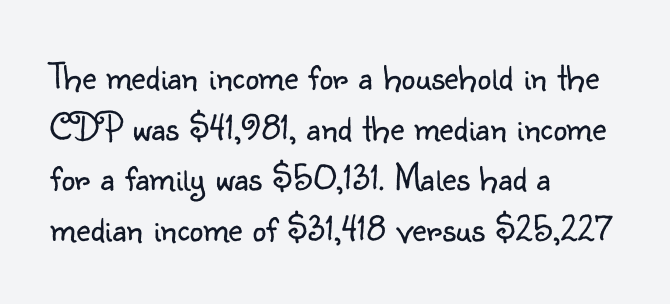
This is sans-serif lettering, the kind often seen on screens and signage. The cut favours lightness, reaching ordinary text weight at its darkest. Evenly set lines give the paragraph a standard silhouette. Designer's note — italics off, roman on. Look at the tracking — it's just the regular setting, nothing added.
